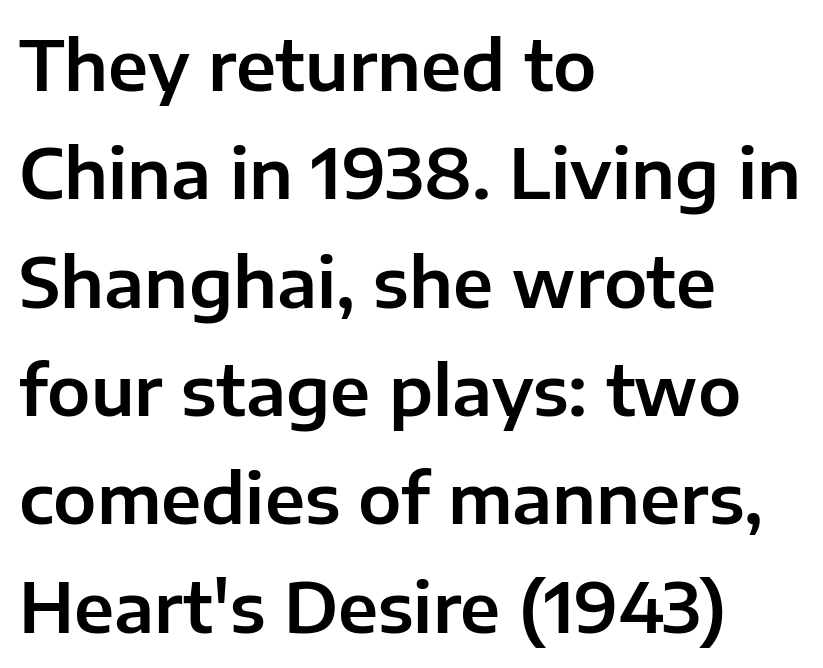
The image shows 69 px sans-serif type, upright; set left-aligned, normal line spacing (1.57x), normal letter spacing, not underlined; low stroke contrast and a medium x-height.
